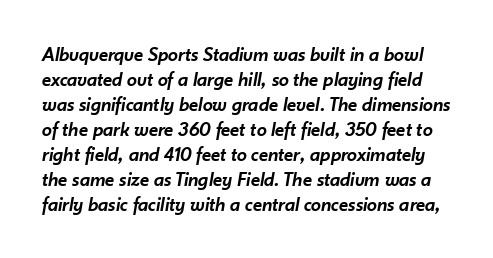
Nothing unusual about the tracking: characters are spaced as the font intends. Check under the words: just untouched page. You can tell it's italic because the verticals aren't actually vertical. If you measured baseline to baseline, you'd find a middling distance. The font is running at a semibold setting, under full bold.
